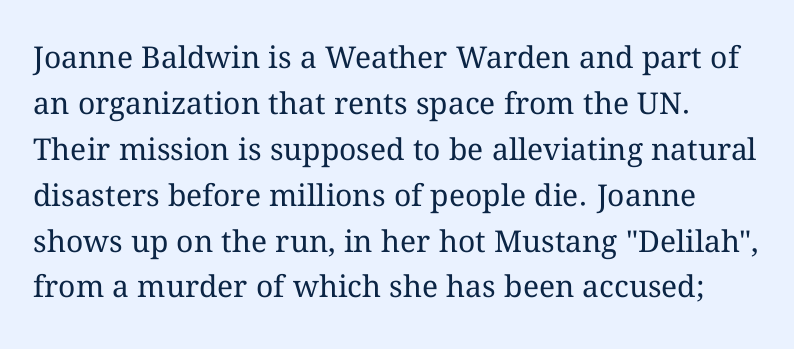
{"italic": "no", "bold": "no", "weight": "regular", "width": "normal", "stroke_contrast": "medium", "x_height": "medium", "monospaced": "no", "underline": "no", "line_spacing": "normal", "line_spacing_ratio": 1.53, "letter_spacing": "normal", "letter_spacing_em": 0.0, "glyph_px": 30}
